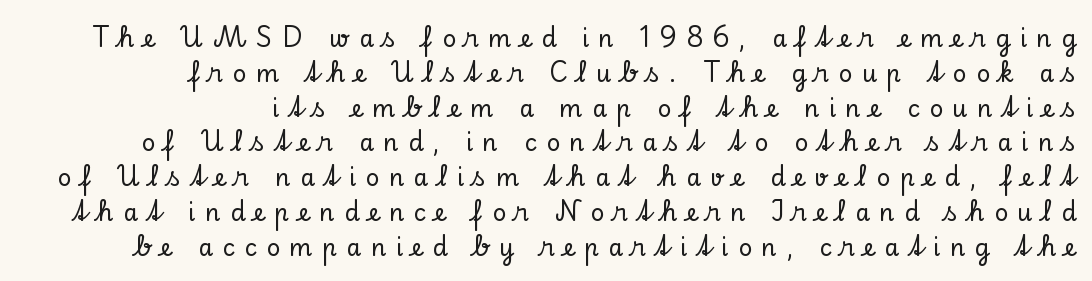
Q: Is the text italic (slanted)? A: No, it is upright.
Q: Is the text underlined? A: No.
Q: How is the paragraph aligned? A: Right-aligned.
Q: Is the spacing between letters normal or unusually wide? A: Unusually wide.
Q: Is the spacing between lines tight, normal or loose? A: Normal.
